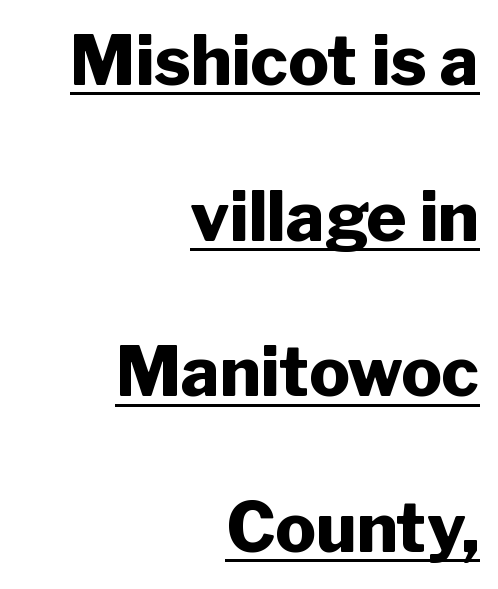
Q: Is the text bold? A: Yes.
Q: Is the text italic (slanted)? A: No, it is upright.
Q: Is the typeface a serif or a sans-serif typeface? A: Sans-serif.
Q: Is the text underlined? A: Yes.
Q: How is the paragraph aligned? A: Right-aligned.
Q: Is the spacing between letters normal or unusually wide? A: Normal.
Q: Is the spacing between lines tight, normal or loose? A: Loose.
Q: Width (condensed, normal, or wide)? A: Normal.
Q: Stroke contrast? A: Low.
Q: x-height? A: Medium.
Q: Monospaced? A: No.
